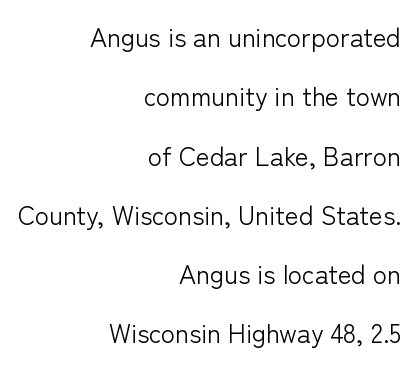
Q: Is the text bold? A: No.
Q: Is the text italic (slanted)? A: No, it is upright.
Q: Is the text underlined? A: No.
Q: How is the paragraph aligned? A: Right-aligned.
Q: Is the spacing between letters normal or unusually wide? A: Normal.
Q: Is the spacing between lines tight, normal or loose? A: Loose.
